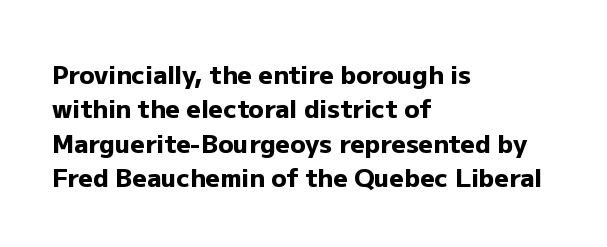
{"italic": "no", "bold": "yes", "underline": "no", "align": "left", "line_spacing": "normal", "line_spacing_ratio": 1.38, "letter_spacing": "normal", "letter_spacing_em": 0.0, "glyph_px": 25}
